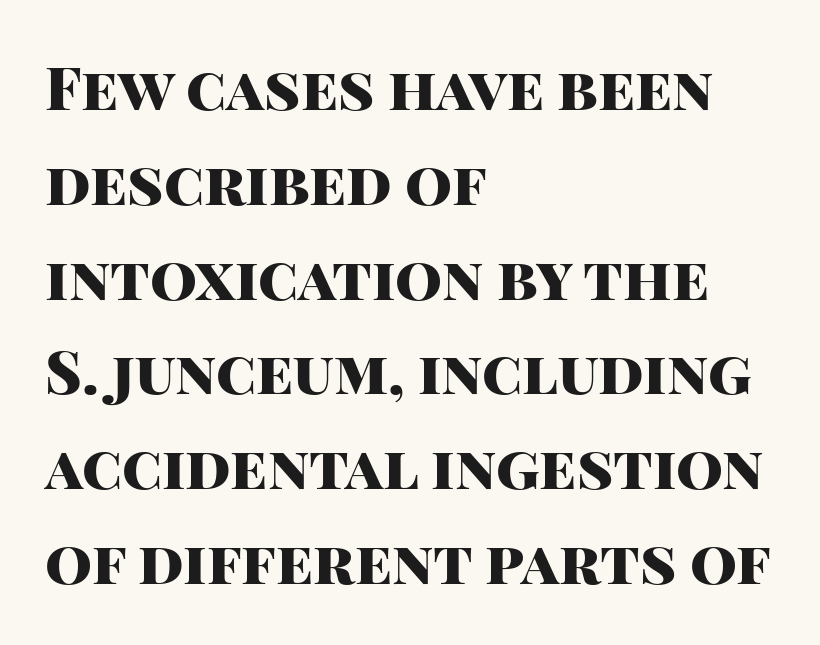
Its strokes are broad and dark, the hallmark of bold type. Honestly, the letter spacing is just normal — you wouldn't notice it. Regarding leading, the lines here are spaced in the standard way. Unlike a traditional serif, this face leaves its strokes unadorned.
